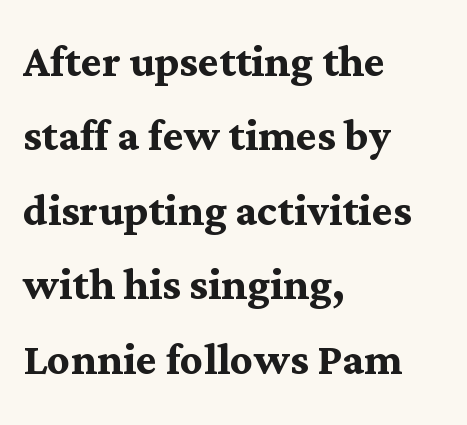
The image shows 56 px semibold serif type, upright; set left-aligned, normal line spacing (1.33x), normal letter spacing, not underlined; medium stroke contrast and a medium x-height.
